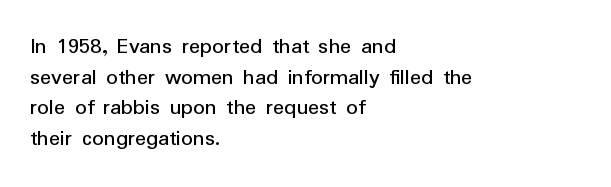
Vertical spacing — default. The text block is weighted toward the left margin, trailing off unevenly rightward. The baseline area is clear. These lines keep a tight, regular rhythm from letter to letter. No extra ink here — the face is not bold.
